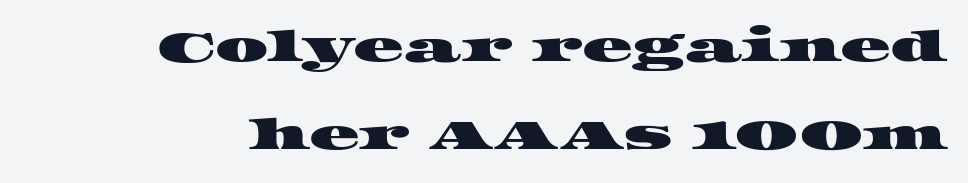
The image shows 42 px wide serif type; set loose line spacing (2.1x), normal letter spacing, not underlined; high stroke contrast and a large x-height.
